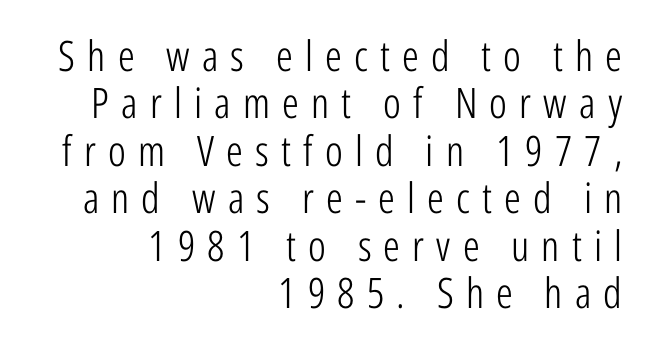
The image shows 42 px light, condensed sans-serif type, upright; set right-aligned, tight line spacing (1.13x), unusually wide letter spacing (+0.29 em), not underlined; low stroke contrast and a medium x-height.
